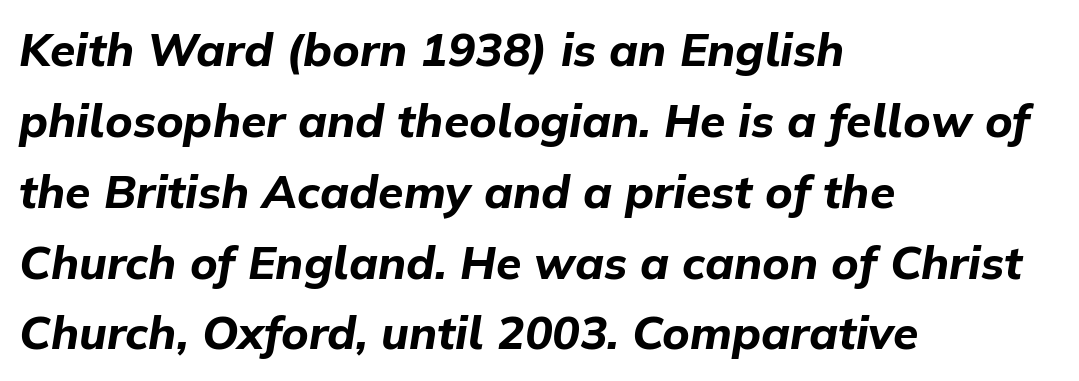
Q: Is the text bold? A: Yes.
Q: Is the text italic (slanted)? A: Yes, it leans right by about 9 degrees.
Q: Is the text underlined? A: No.
Q: How is the paragraph aligned? A: Left-aligned.
Q: Is the spacing between letters normal or unusually wide? A: Normal.
Q: Is the spacing between lines tight, normal or loose? A: Normal.
Q: Width (condensed, normal, or wide)? A: Normal.
Q: Stroke contrast? A: Low.
Q: x-height? A: Medium.
Q: Monospaced? A: No.
